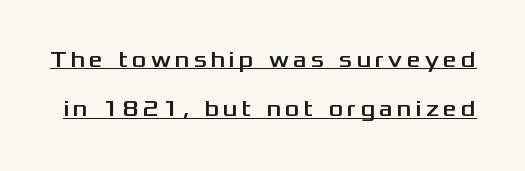
Looks like someone drew a line under every word here. Vertical spacing — loose. You can tell it's not italic because the verticals are truly vertical.
